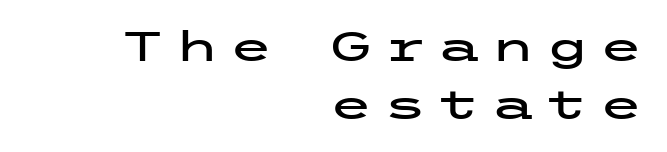
The image shows 40 px wide sans-serif type, upright; set right-aligned, normal line spacing (1.45x), unusually wide letter spacing (+0.25 em), not underlined; low stroke contrast and a medium x-height.
